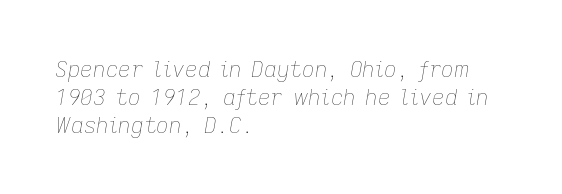
{"italic": "yes", "lean": "right", "slant_degrees": 9, "bold": "no", "underline": "no", "align": "left", "line_spacing": "normal", "line_spacing_ratio": 1.27, "letter_spacing": "normal", "letter_spacing_em": 0.0, "glyph_px": 22}
